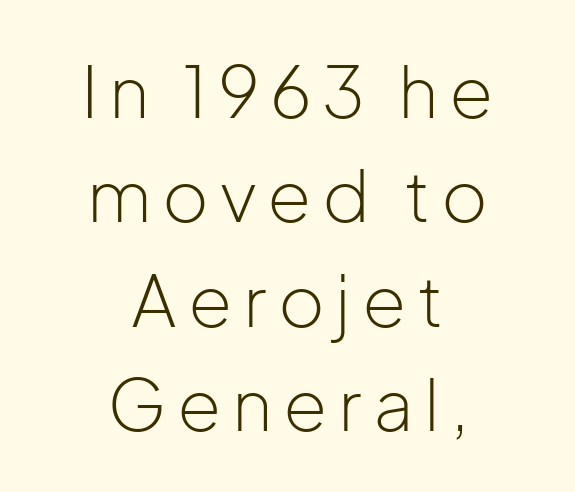
Q: Is the text bold? A: No.
Q: Is the text italic (slanted)? A: No, it is upright.
Q: Is the typeface a serif or a sans-serif typeface? A: Sans-serif.
Q: Is the text underlined? A: No.
Q: How is the paragraph aligned? A: Centered.
Q: Is the spacing between lines tight, normal or loose? A: Normal.
Q: Width (condensed, normal, or wide)? A: Normal.
Q: Stroke contrast? A: Low.
Q: x-height? A: Medium.
Q: Monospaced? A: No.
